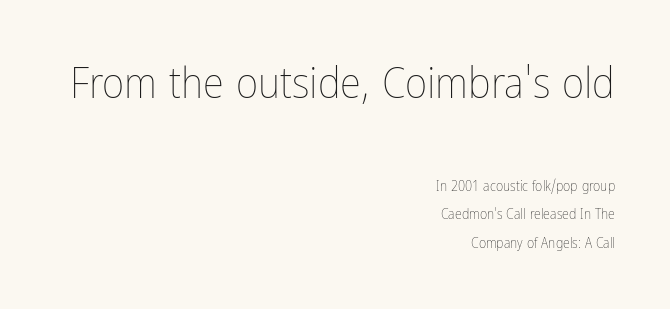
Q: Is the text bold? A: No.
Q: Is the text italic (slanted)? A: No, it is upright.
Q: Is the text underlined? A: No.
Q: How is the paragraph aligned? A: Right-aligned.
Q: Is the spacing between letters normal or unusually wide? A: Normal.
Q: Is the spacing between lines tight, normal or loose? A: Loose.
Q: Which block of text is set in a larger size, the first (top) or the second (bottom)? A: The first (top) one.
Q: Width (condensed, normal, or wide)? A: Condensed.
Q: Stroke contrast? A: Low.
Q: x-height? A: Medium.
Q: Monospaced? A: No.
